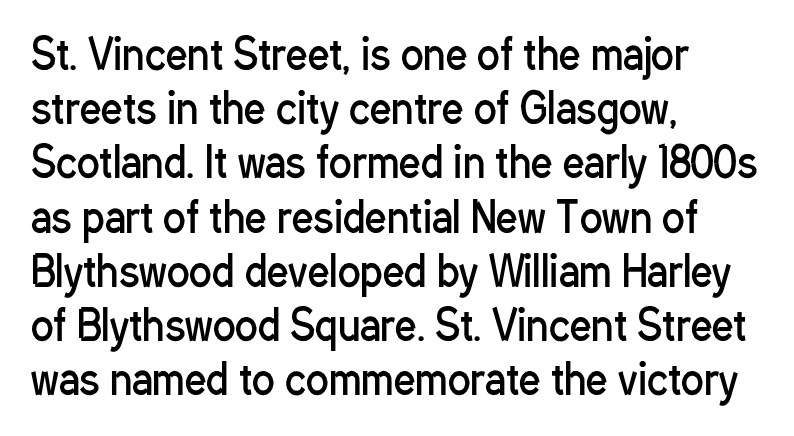
{"serif": "no", "italic": "no", "bold": "no", "weight": "regular", "width": "condensed", "stroke_contrast": "low", "x_height": "medium", "monospaced": "no", "underline": "no", "align": "left", "line_spacing": "normal", "line_spacing_ratio": 1.29, "letter_spacing": "normal", "letter_spacing_em": 0.0, "glyph_px": 42}
